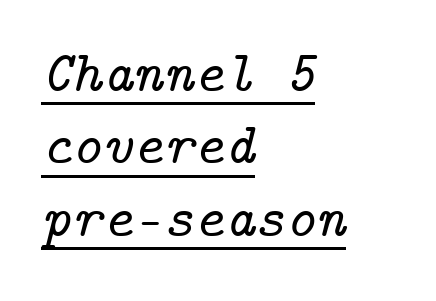
You can tell from the footed stems that serif type was used. The rendering applies a slant to the glyphs. Teacher's note: observe the even left margin — that is flush-left alignment. This sample carries an underscore along the baseline area. Quick note: interline space is typical. In terms of letterspacing, this is plain default setting.
